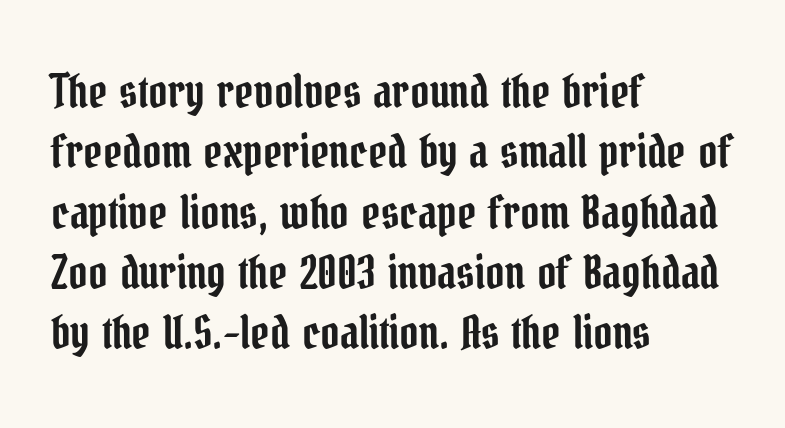
{"serif": "yes", "italic": "no", "width": "condensed", "stroke_contrast": "low", "x_height": "medium", "monospaced": "no", "underline": "no", "align": "left", "line_spacing": "normal", "line_spacing_ratio": 1.31, "letter_spacing": "normal", "letter_spacing_em": 0.0, "glyph_px": 46}
